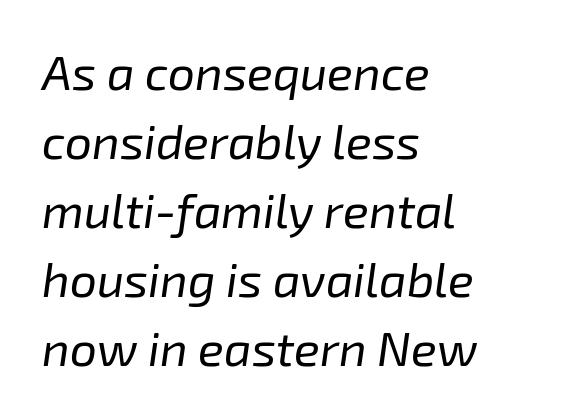
The image shows 48 px regular-weight type, italic (leaning right); set left-aligned, normal line spacing (1.44x), normal letter spacing, not underlined; low stroke contrast and a medium x-height.
